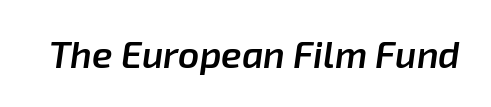
You could not count columns in this text — the font is proportionally spaced. Glyph-to-glyph distance matches everyday printed text. Check under the words: just untouched page. A semibold gives these letters moderate extra thickness, short of bold. You can tell it's italic because the verticals aren't actually vertical.
